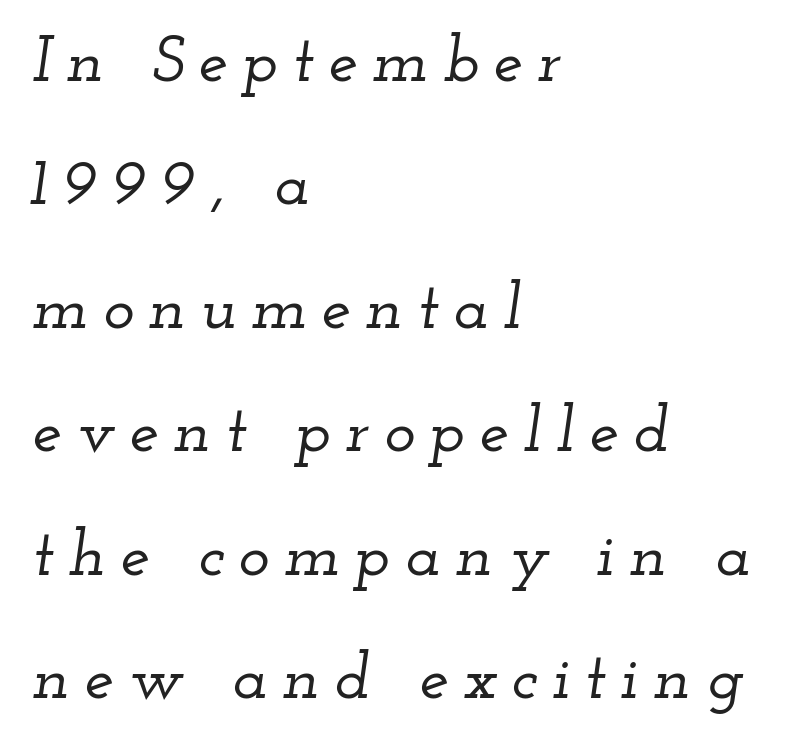
A typesetter would call this proportional, since set widths differ per character. Line beginnings align vertically; line endings do not. The rendering inserts visible extra space after every character. You can tell it's italic because the verticals aren't actually vertical.
